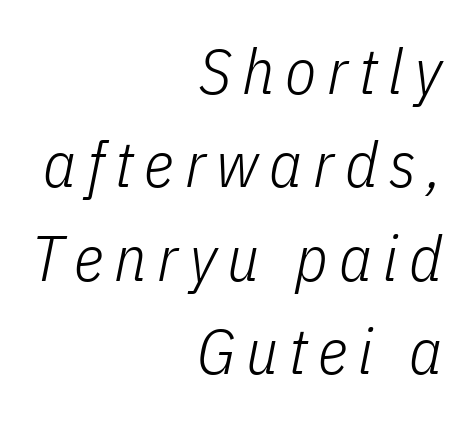
Q: Is the text bold? A: No.
Q: Is the text italic (slanted)? A: Yes, it leans right by about 11 degrees.
Q: Is the text underlined? A: No.
Q: How is the paragraph aligned? A: Right-aligned.
Q: Is the spacing between lines tight, normal or loose? A: Normal.
Q: Width (condensed, normal, or wide)? A: Condensed.
Q: Stroke contrast? A: Low.
Q: x-height? A: Medium.
Q: Monospaced? A: No.
